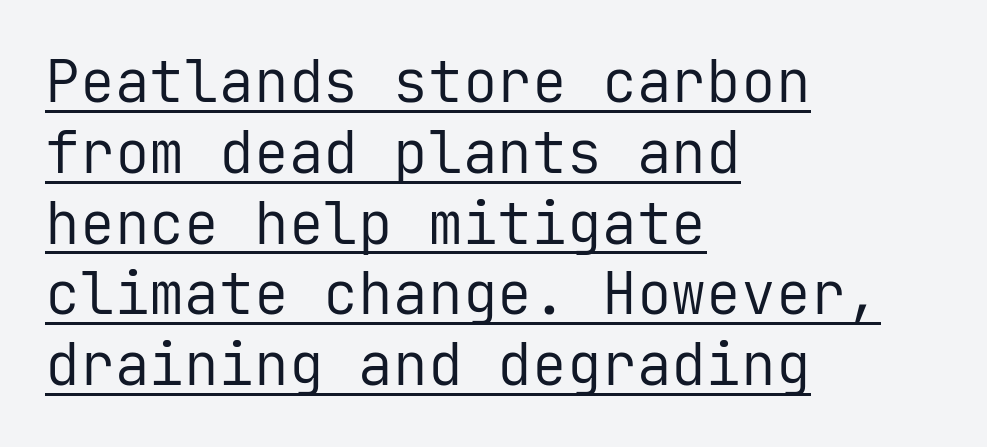
The image shows 58 px regular-weight sans-serif type, upright, monospaced; set left-aligned, line spacing 1.22x, normal letter spacing, underlined; low stroke contrast and a medium x-height.
